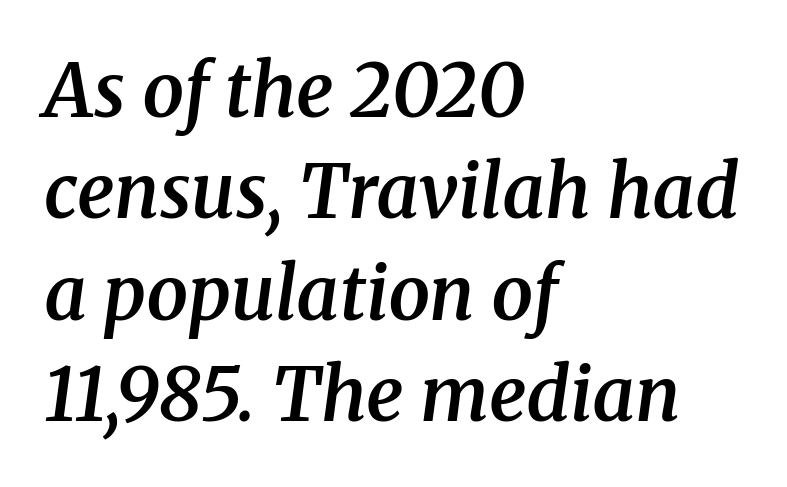
The image shows 74 px semibold serif type, italic (leaning right); set left-aligned, normal line spacing (1.37x), normal letter spacing, not underlined; medium stroke contrast and a medium x-height.
